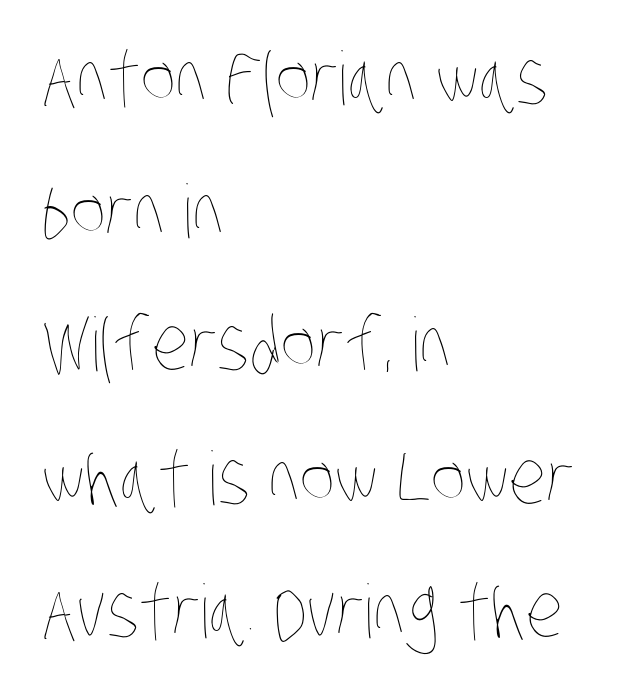
The image shows 74 px thin, condensed type; set left-aligned, line spacing 1.8x, normal letter spacing, not underlined; low stroke contrast and a large x-height.
